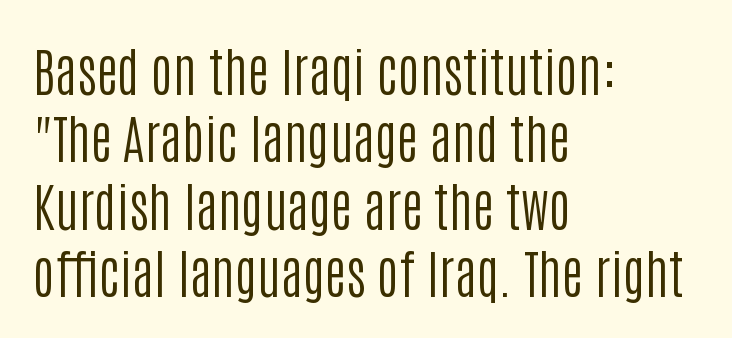
Q: Is the text bold? A: No.
Q: Is the text italic (slanted)? A: No, it is upright.
Q: Is the typeface a serif or a sans-serif typeface? A: Sans-serif.
Q: Is the text underlined? A: No.
Q: How is the paragraph aligned? A: Left-aligned.
Q: Is the spacing between letters normal or unusually wide? A: Normal.
Q: Is the spacing between lines tight, normal or loose? A: Normal.
Q: Width (condensed, normal, or wide)? A: Condensed.
Q: Stroke contrast? A: Low.
Q: x-height? A: Large.
Q: Monospaced? A: No.
